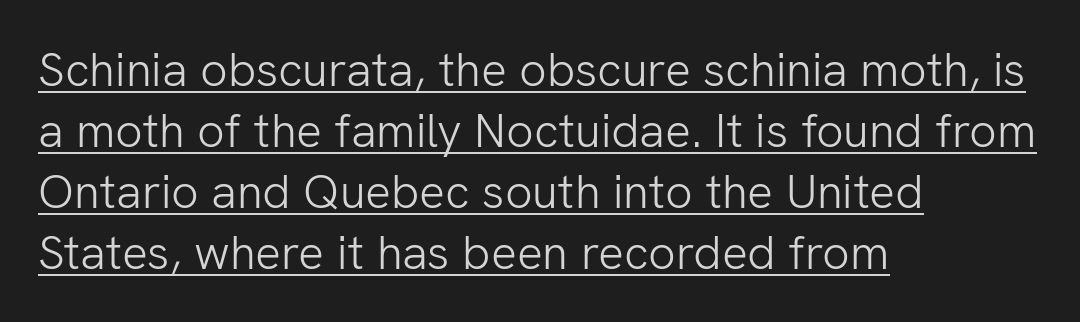
{"serif": "no", "italic": "no", "bold": "no", "weight": "light", "width": "normal", "stroke_contrast": "low", "x_height": "medium", "monospaced": "no", "underline": "yes", "align": "left", "line_spacing": "normal", "line_spacing_ratio": 1.27, "letter_spacing": "normal", "letter_spacing_em": 0.0, "glyph_px": 48}
